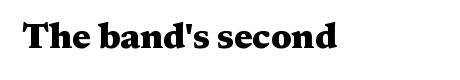
{"serif": "yes", "italic": "no", "bold": "yes", "weight": "heavy", "width": "wide", "stroke_contrast": "medium", "x_height": "medium", "monospaced": "no", "underline": "no", "letter_spacing": "normal", "letter_spacing_em": 0.0, "glyph_px": 35}
